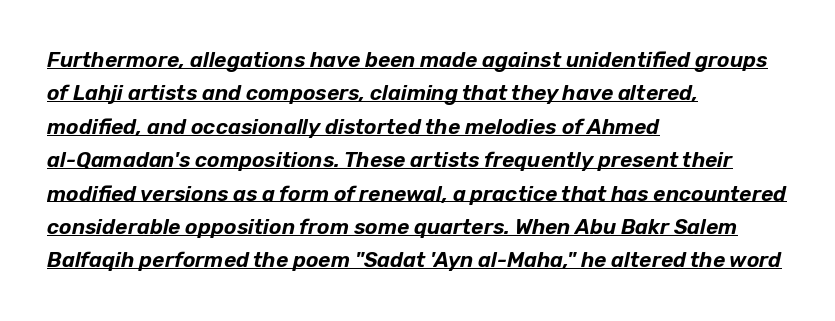
{"italic": "yes", "lean": "right", "slant_degrees": 12, "underline": "yes", "align": "left", "line_spacing": "normal", "line_spacing_ratio": 1.59, "letter_spacing": "normal", "letter_spacing_em": 0.0, "glyph_px": 21}
